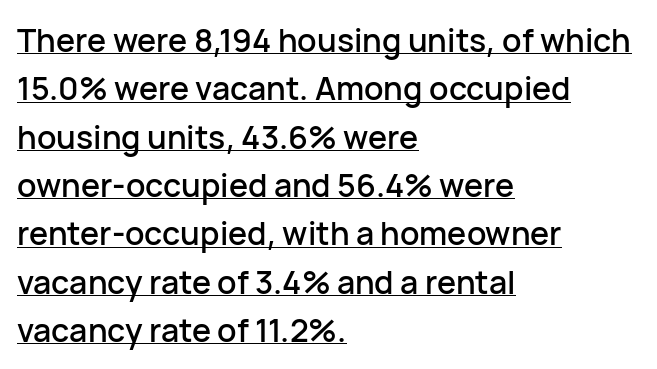
Q: Is the text italic (slanted)? A: No, it is upright.
Q: Is the typeface a serif or a sans-serif typeface? A: Sans-serif.
Q: Is the text underlined? A: Yes.
Q: How is the paragraph aligned? A: Left-aligned.
Q: Is the spacing between letters normal or unusually wide? A: Normal.
Q: Is the spacing between lines tight, normal or loose? A: Normal.
Q: Width (condensed, normal, or wide)? A: Normal.
Q: Stroke contrast? A: Low.
Q: x-height? A: Medium.
Q: Monospaced? A: No.
